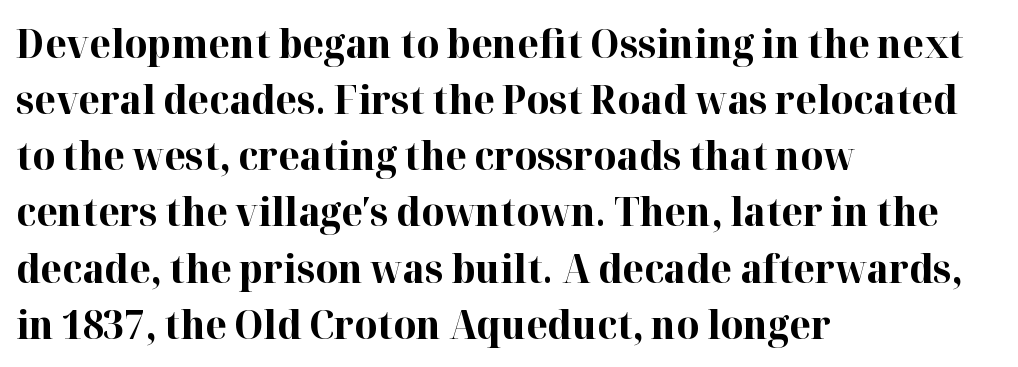
The image shows 39 px bold serif type, upright; set left-aligned, normal line spacing (1.44x), normal letter spacing, not underlined; high stroke contrast and a medium x-height.
